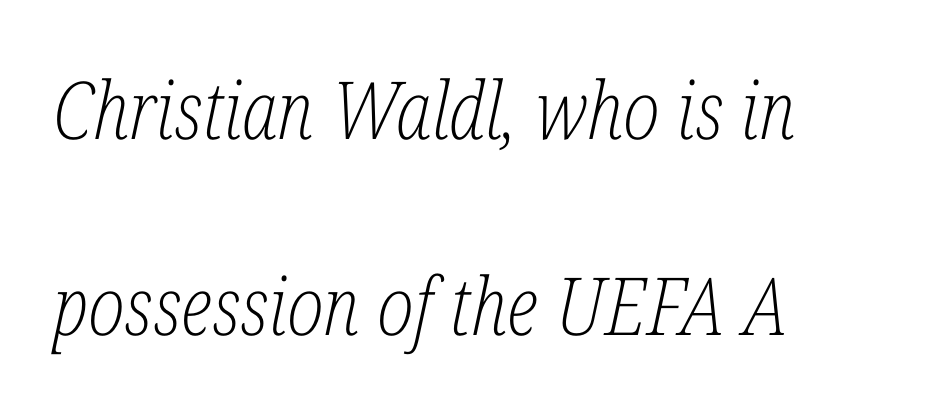
{"serif": "yes", "italic": "yes", "lean": "right", "slant_degrees": 12, "bold": "no", "weight": "light", "width": "condensed", "stroke_contrast": "low", "x_height": "medium", "monospaced": "no", "underline": "no", "align": "left", "line_spacing": "loose", "line_spacing_ratio": 2.45, "letter_spacing": "normal", "letter_spacing_em": 0.0, "glyph_px": 80}
